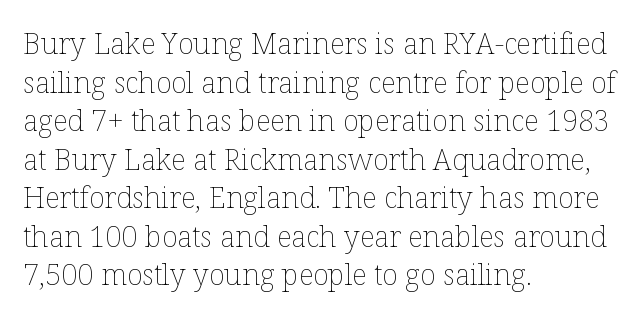
No italicization has been applied; the sample stays upright. Each letter keeps its own natural width here, so spacing adapts to shape. Regarding leading, the lines here are spaced in the standard way. Reading down the block, your eye returns to a fixed left position each line. The foot of each line stays bare and open. You could call the tracking neutral — neither tight nor loose.
